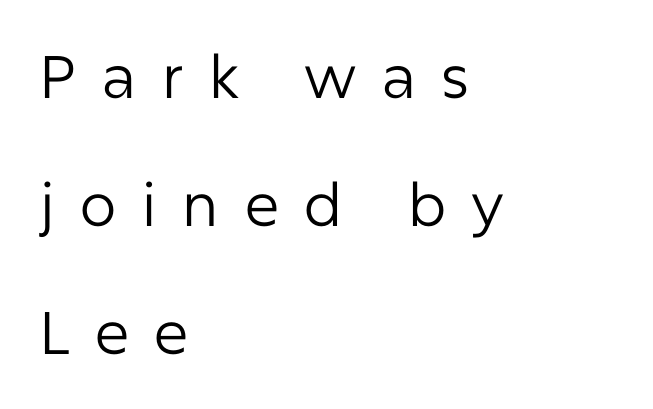
{"serif": "no", "italic": "no", "bold": "no", "weight": "regular", "width": "normal", "stroke_contrast": "low", "x_height": "medium", "monospaced": "no", "underline": "no", "align": "left", "line_spacing": "loose", "line_spacing_ratio": 2.13, "letter_spacing": "wide", "letter_spacing_em": 0.4, "glyph_px": 60}
